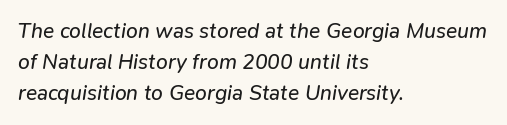
Q: Is the text bold? A: No.
Q: Is the text italic (slanted)? A: Yes, it leans right by about 9 degrees.
Q: Is the text underlined? A: No.
Q: How is the paragraph aligned? A: Left-aligned.
Q: Is the spacing between letters normal or unusually wide? A: Normal.
Q: Is the spacing between lines tight, normal or loose? A: Normal.
